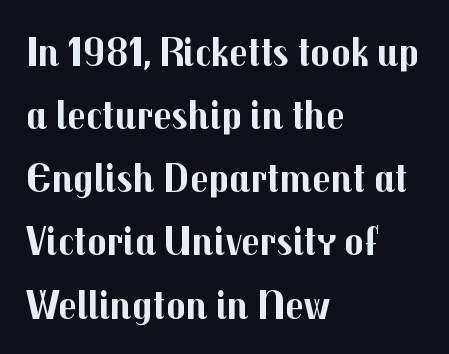
The image shows 41 px bold sans-serif type, upright; set left-aligned, normal line spacing (1.54x), normal letter spacing, not underlined; medium stroke contrast and a medium x-height.
